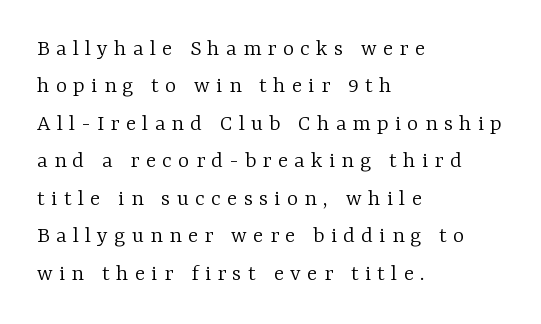
The image shows 24 px text type, upright; set left-aligned, normal line spacing (1.56x), unusually wide letter spacing (+0.26 em), not underlined.
